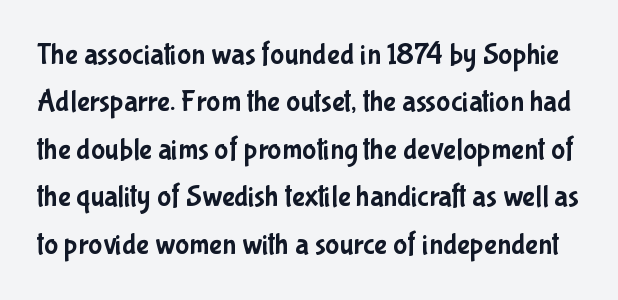
Type style note: lacks serifs. This rendering features lettering with no underline. The passage shown is typed in a proportional face where columns would drift. Interline gaps are of average width in this sample. Tracking here is standard; glyphs follow each other at the usual distance.
